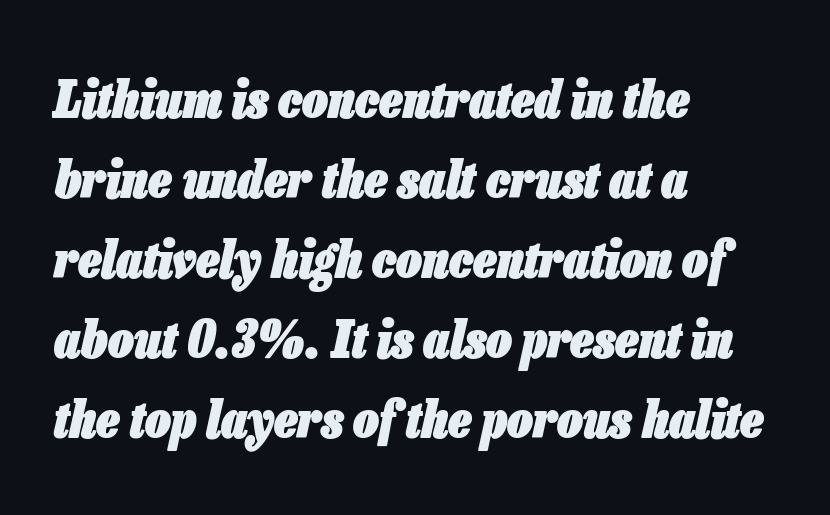
{"italic": "yes", "lean": "right", "slant_degrees": 13, "bold": "yes", "weight": "heavy", "width": "condensed", "stroke_contrast": "low", "x_height": "medium", "monospaced": "no", "underline": "no", "align": "left", "line_spacing": "normal", "line_spacing_ratio": 1.57, "letter_spacing": "normal", "letter_spacing_em": 0.0, "glyph_px": 51}
